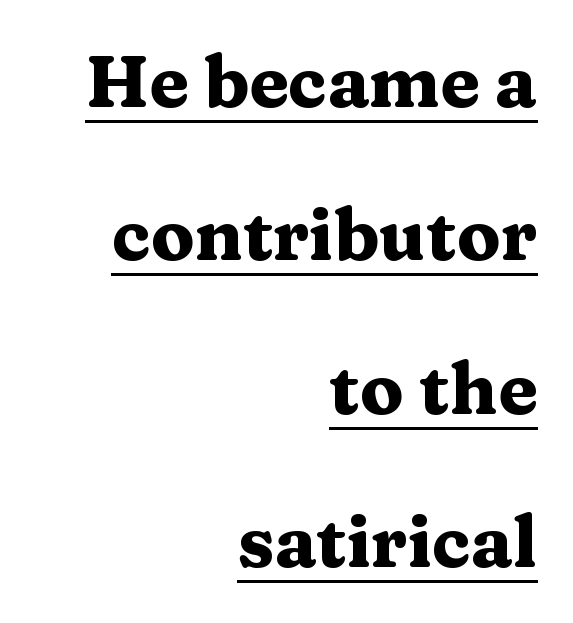
Q: Is the text bold? A: Yes.
Q: Is the text italic (slanted)? A: No, it is upright.
Q: Is the typeface a serif or a sans-serif typeface? A: Serif.
Q: Is the text underlined? A: Yes.
Q: How is the paragraph aligned? A: Right-aligned.
Q: Is the spacing between letters normal or unusually wide? A: Normal.
Q: Is the spacing between lines tight, normal or loose? A: Loose.
Q: Width (condensed, normal, or wide)? A: Wide.
Q: Stroke contrast? A: Medium.
Q: x-height? A: Medium.
Q: Monospaced? A: No.
